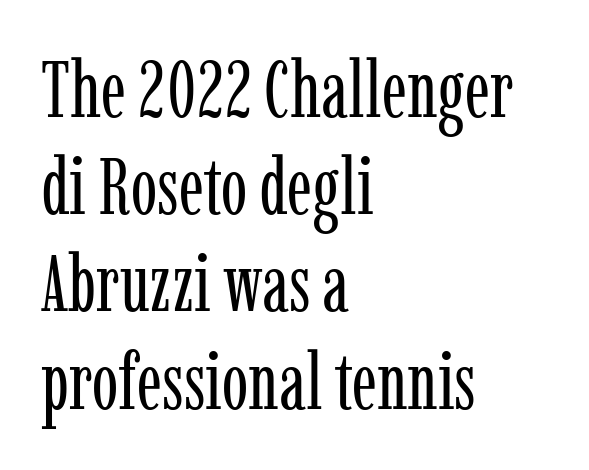
Q: Is the text bold? A: No.
Q: Is the text italic (slanted)? A: No, it is upright.
Q: Is the typeface a serif or a sans-serif typeface? A: Serif.
Q: Is the text underlined? A: No.
Q: How is the paragraph aligned? A: Left-aligned.
Q: Is the spacing between letters normal or unusually wide? A: Normal.
Q: Width (condensed, normal, or wide)? A: Condensed.
Q: Stroke contrast? A: Low.
Q: x-height? A: Medium.
Q: Monospaced? A: No.
